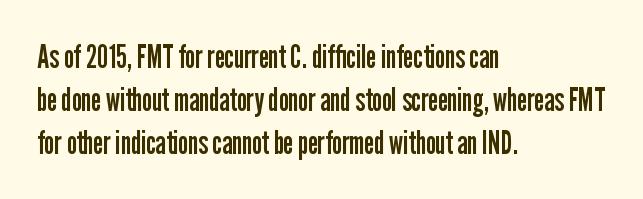
Q: Is the text bold? A: No.
Q: Is the text italic (slanted)? A: No, it is upright.
Q: Is the typeface a serif or a sans-serif typeface? A: Sans-serif.
Q: Is the text underlined? A: No.
Q: How is the paragraph aligned? A: Left-aligned.
Q: Is the spacing between letters normal or unusually wide? A: Normal.
Q: Is the spacing between lines tight, normal or loose? A: Normal.
Q: Width (condensed, normal, or wide)? A: Condensed.
Q: Stroke contrast? A: Low.
Q: x-height? A: Medium.
Q: Monospaced? A: No.
